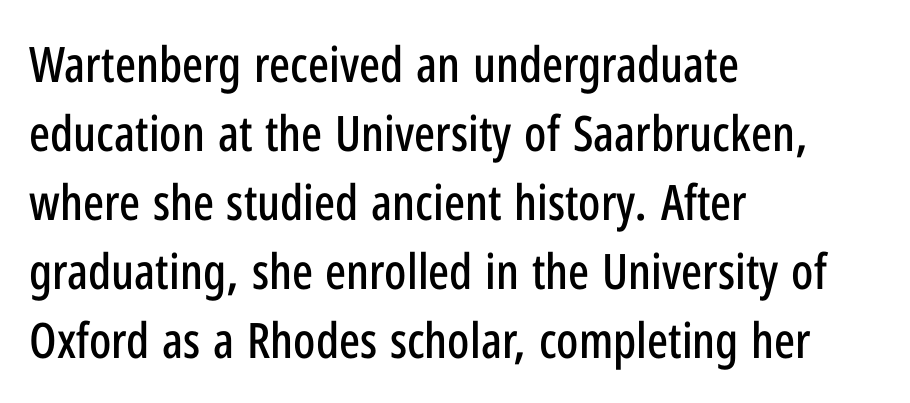
Each letter keeps its own natural width here, so spacing adapts to shape. A roman cut, with each character standing at attention. Line starts are locked; line ends wander. Unlike a traditional serif, this face leaves its strokes unadorned. In terms of letterspacing, this is plain default setting.
